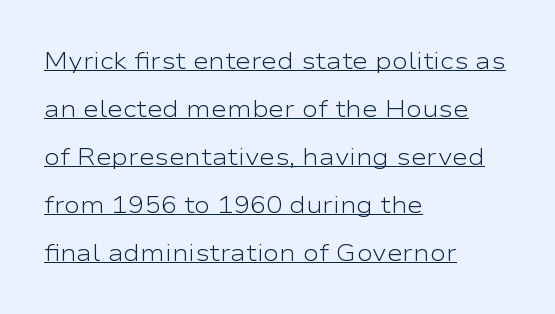
The image shows 24 px text type, upright; set left-aligned, loose line spacing (2.0x), normal letter spacing, underlined.
